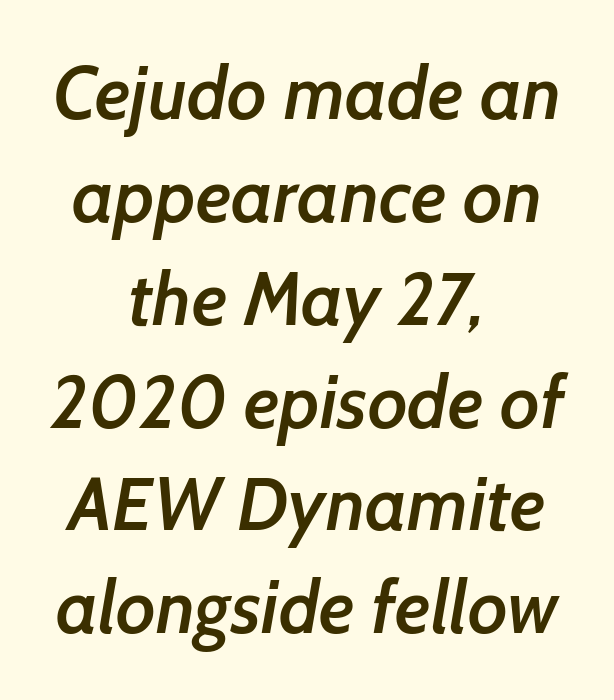
Visually the block forms a symmetrical silhouette, jagged on both flanks. What's the leading like? Ordinary, nothing unusual. The baseline area is clear. The face used here is a sans, in the tradition of grotesques and geometrics. Typesetter's note: demi weight, one step under bold. Looks like regular typesetting: each glyph gets only the width it needs.
